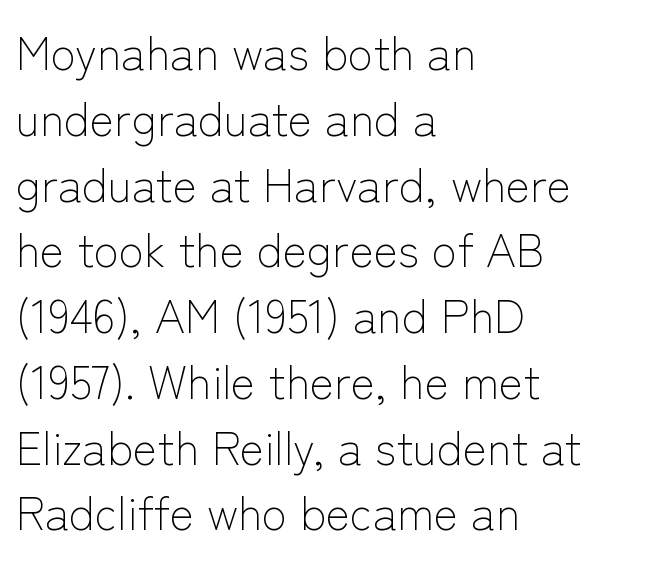
The image shows 46 px light sans-serif type, upright; set left-aligned, normal line spacing (1.43x), normal letter spacing, not underlined; low stroke contrast and a medium x-height.
